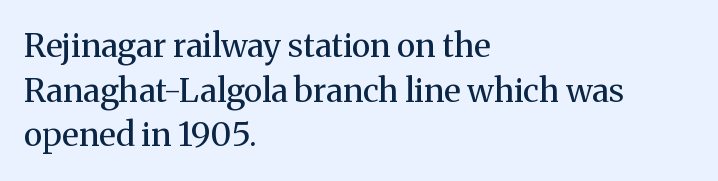
{"serif": "yes", "italic": "no", "bold": "no", "weight": "regular", "width": "normal", "stroke_contrast": "medium", "x_height": "medium", "monospaced": "no", "underline": "no", "align": "left", "line_spacing": "normal", "line_spacing_ratio": 1.35, "letter_spacing": "normal", "letter_spacing_em": 0.0, "glyph_px": 33}
